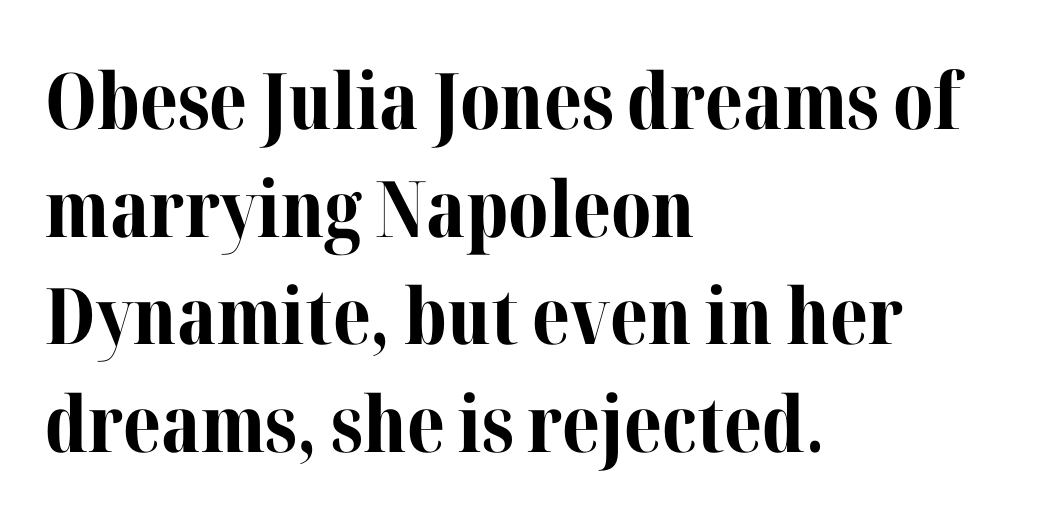
Q: Is the text bold? A: Yes.
Q: Is the text italic (slanted)? A: No, it is upright.
Q: Is the typeface a serif or a sans-serif typeface? A: Serif.
Q: Is the text underlined? A: No.
Q: How is the paragraph aligned? A: Left-aligned.
Q: Is the spacing between letters normal or unusually wide? A: Normal.
Q: Is the spacing between lines tight, normal or loose? A: Normal.
Q: Width (condensed, normal, or wide)? A: Normal.
Q: Stroke contrast? A: Medium.
Q: x-height? A: Medium.
Q: Monospaced? A: No.
